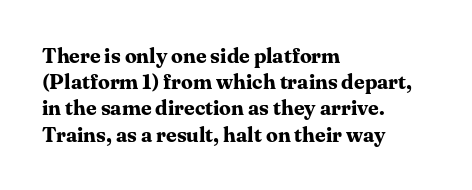
{"italic": "no", "bold": "yes", "underline": "no", "align": "left", "line_spacing": "normal", "line_spacing_ratio": 1.25, "letter_spacing": "normal", "letter_spacing_em": 0.0, "glyph_px": 21}
